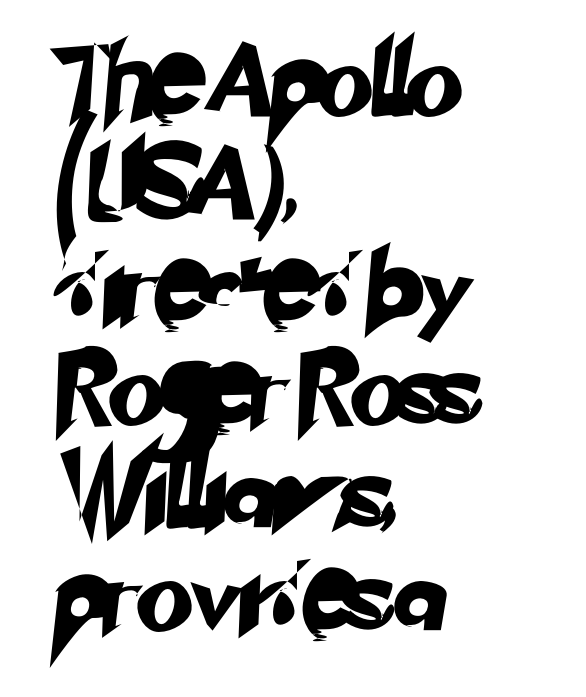
Q: Is the typeface a serif or a sans-serif typeface? A: Sans-serif.
Q: Is the text underlined? A: No.
Q: How is the paragraph aligned? A: Left-aligned.
Q: Is the spacing between letters normal or unusually wide? A: Normal.
Q: Is the spacing between lines tight, normal or loose? A: Normal.
Q: Width (condensed, normal, or wide)? A: Normal.
Q: Stroke contrast? A: Low.
Q: x-height? A: Small.
Q: Monospaced? A: No.
